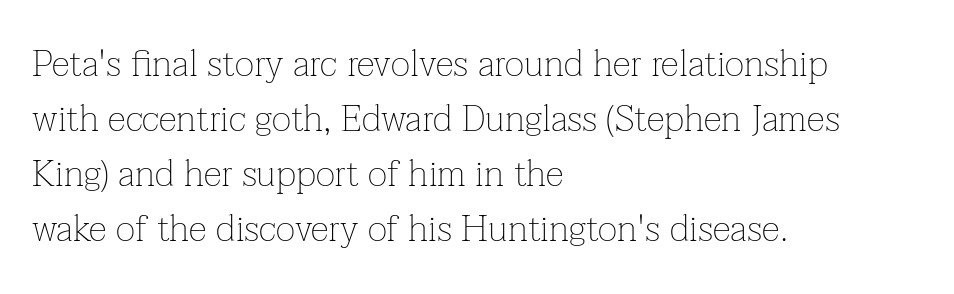
No letter is thick-stroked: the sample isn't bold. The zone under the glyphs is completely vacant. It's the straight-up-and-down kind of type. Line starts are locked; line ends wander. Leading matches the norm, producing a regular column. This sample uses a serif face.
